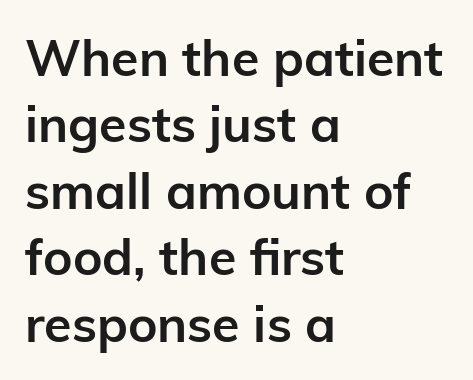
{"serif": "no", "italic": "no", "bold": "yes", "weight": "semibold", "width": "normal", "stroke_contrast": "low", "x_height": "medium", "monospaced": "no", "underline": "no", "align": "left", "line_spacing": "normal", "line_spacing_ratio": 1.33, "letter_spacing": "normal", "letter_spacing_em": 0.0, "glyph_px": 50}
